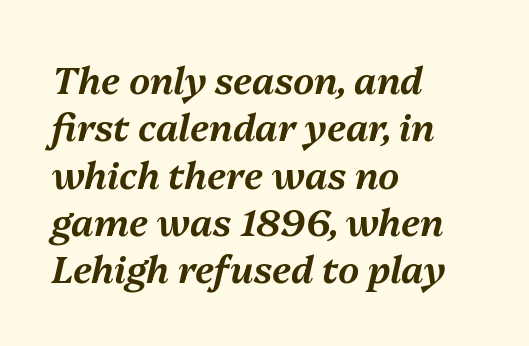
The image shows 37 px text type, italic (leaning right); set left-aligned, normal line spacing (1.28x), normal letter spacing, not underlined; medium stroke contrast and a medium x-height.
